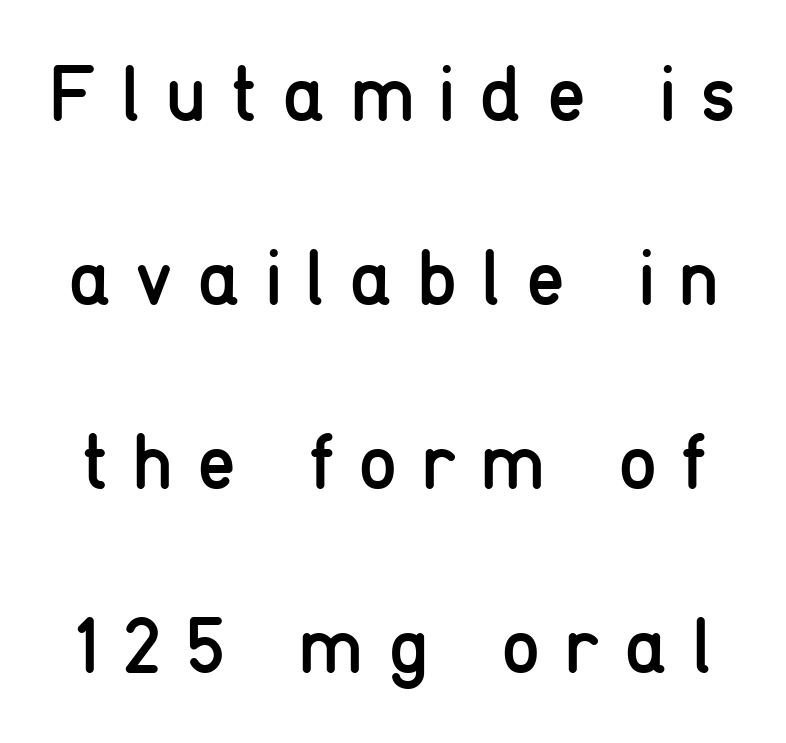
Q: Is the text bold? A: No.
Q: Is the text italic (slanted)? A: No, it is upright.
Q: Is the typeface a serif or a sans-serif typeface? A: Sans-serif.
Q: Is the text underlined? A: No.
Q: Is the spacing between letters normal or unusually wide? A: Unusually wide.
Q: Is the spacing between lines tight, normal or loose? A: Loose.
Q: Width (condensed, normal, or wide)? A: Condensed.
Q: Stroke contrast? A: Low.
Q: x-height? A: Medium.
Q: Monospaced? A: No.
